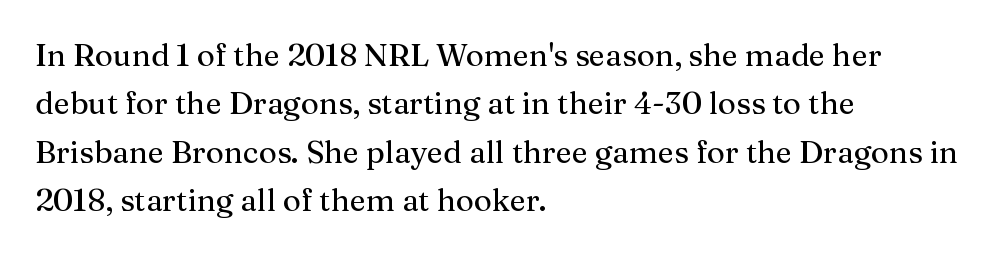
{"serif": "yes", "italic": "no", "width": "normal", "stroke_contrast": "medium", "x_height": "medium", "monospaced": "no", "underline": "no", "align": "left", "line_spacing": "normal", "line_spacing_ratio": 1.56, "letter_spacing": "normal", "letter_spacing_em": 0.0, "glyph_px": 31}
